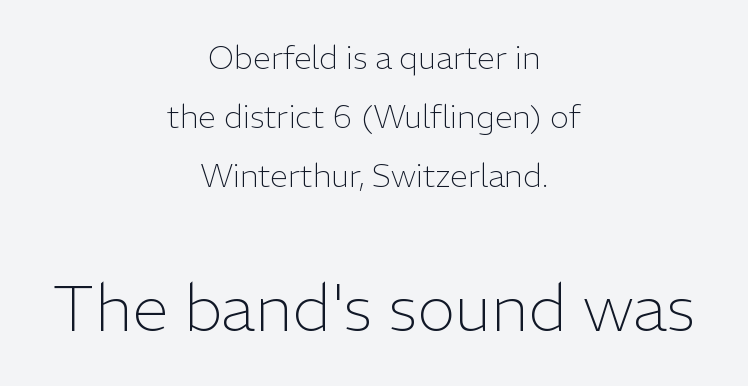
The image shows 65 px light sans-serif type, upright; set centered, line spacing 1.85x, normal letter spacing, not underlined; the second (bottom) block is 2.03x larger; low stroke contrast and a medium x-height.
